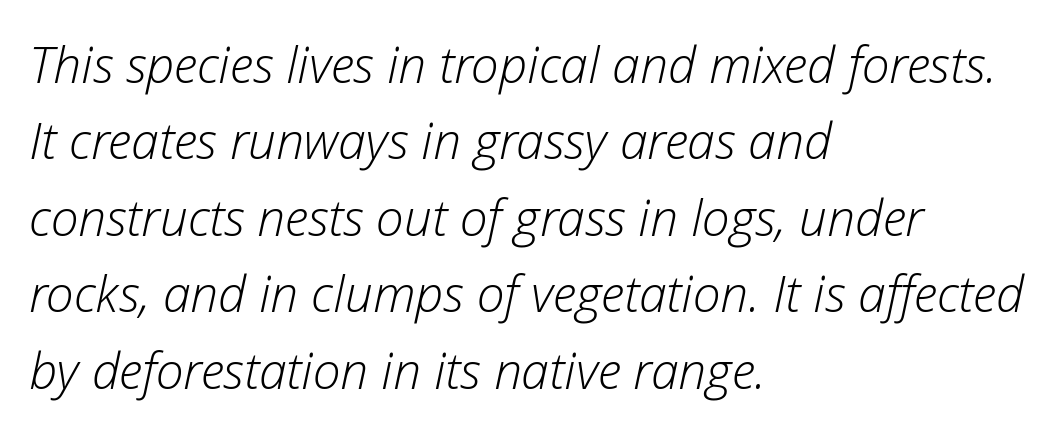
{"italic": "yes", "lean": "right", "slant_degrees": 12, "bold": "no", "weight": "light", "width": "normal", "stroke_contrast": "low", "x_height": "medium", "monospaced": "no", "underline": "no", "align": "left", "line_spacing": "normal", "line_spacing_ratio": 1.53, "letter_spacing": "normal", "letter_spacing_em": 0.0, "glyph_px": 50}
